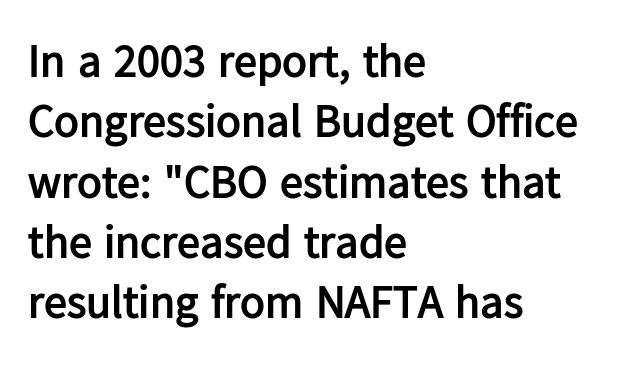
Q: Is the text bold? A: Yes.
Q: Is the text italic (slanted)? A: No, it is upright.
Q: Is the typeface a serif or a sans-serif typeface? A: Sans-serif.
Q: Is the text underlined? A: No.
Q: How is the paragraph aligned? A: Left-aligned.
Q: Is the spacing between letters normal or unusually wide? A: Normal.
Q: Is the spacing between lines tight, normal or loose? A: Normal.
Q: Width (condensed, normal, or wide)? A: Normal.
Q: Stroke contrast? A: Low.
Q: x-height? A: Medium.
Q: Monospaced? A: No.
